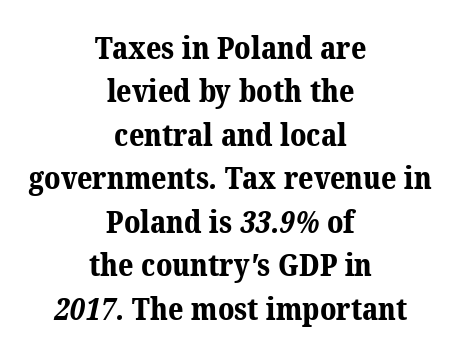
Neither beginnings nor endings align; midpoints do. The gaps between neighbouring characters are ordinary and unremarkable. Typographic density is high because the face is bold. Note: serifs present on the glyphs.
